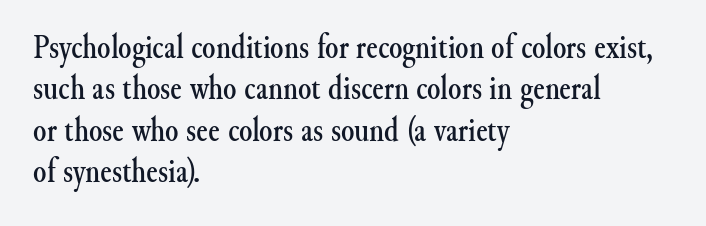
The image shows 34 px serif type, upright; set left-aligned, line spacing 1.22x, normal letter spacing, not underlined; medium stroke contrast and a small x-height.
